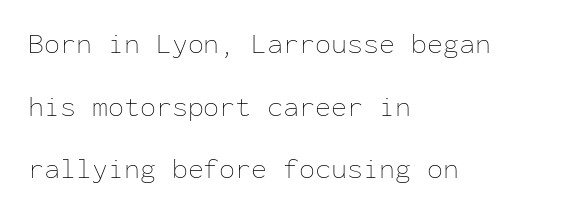
The image shows 29 px thin type, upright, monospaced; set left-aligned, loose line spacing (2.16x), normal letter spacing, not underlined; low stroke contrast and a medium x-height.
